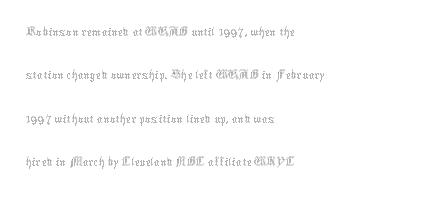
{"italic": "no", "bold": "no", "weight": "thin", "width": "normal", "stroke_contrast": "medium", "x_height": "medium", "monospaced": "no", "underline": "no", "align": "left", "line_spacing": "normal", "line_spacing_ratio": 1.5, "letter_spacing": "normal", "letter_spacing_em": 0.0, "glyph_px": 29}
